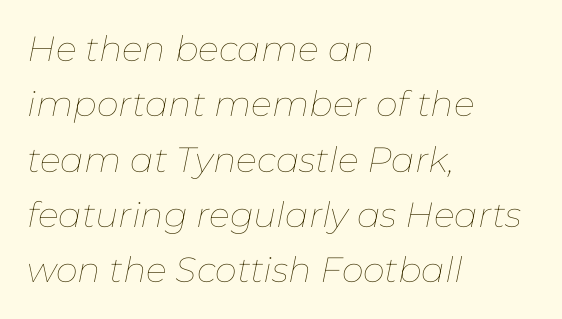
Q: Is the text bold? A: No.
Q: Is the text italic (slanted)? A: Yes, it leans right by about 11 degrees.
Q: Is the text underlined? A: No.
Q: How is the paragraph aligned? A: Left-aligned.
Q: Is the spacing between letters normal or unusually wide? A: Normal.
Q: Is the spacing between lines tight, normal or loose? A: Normal.
Q: Width (condensed, normal, or wide)? A: Normal.
Q: Stroke contrast? A: Low.
Q: x-height? A: Medium.
Q: Monospaced? A: No.
